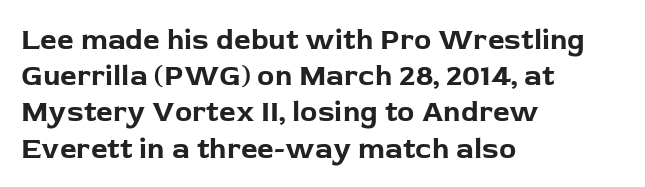
Q: Is the text bold? A: Yes.
Q: Is the text italic (slanted)? A: No, it is upright.
Q: Is the typeface a serif or a sans-serif typeface? A: Sans-serif.
Q: Is the text underlined? A: No.
Q: How is the paragraph aligned? A: Left-aligned.
Q: Is the spacing between letters normal or unusually wide? A: Normal.
Q: Is the spacing between lines tight, normal or loose? A: Normal.
Q: Width (condensed, normal, or wide)? A: Normal.
Q: Stroke contrast? A: Low.
Q: x-height? A: Medium.
Q: Monospaced? A: No.
